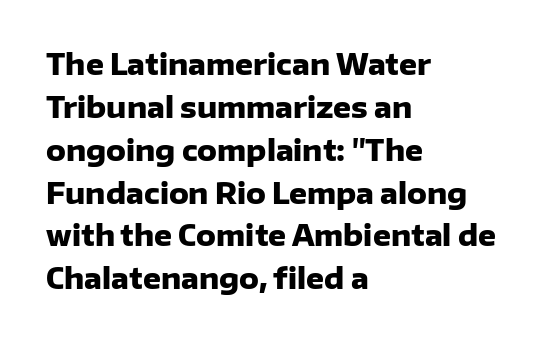
This rendering features lettering with no underline. Line spacing here is normal. The glyphs in this specimen are sans serif. No italicization has been applied; the sample stays upright. Visually the block forms a straight wall on the left and a jagged coastline on the right. Summary of weight: heavy, a full bold.
